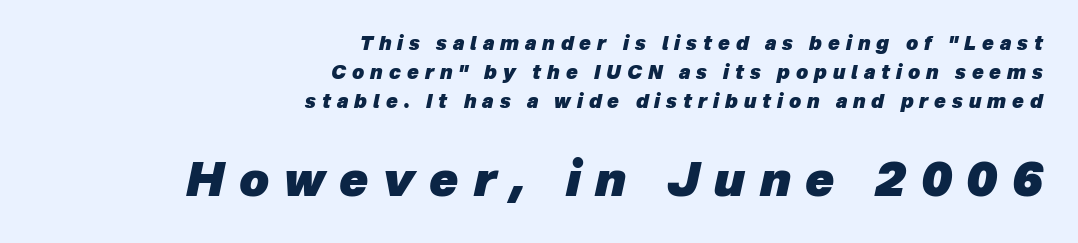
Q: Is the text bold? A: Yes.
Q: Is the text italic (slanted)? A: Yes, it leans right by about 12 degrees.
Q: Is the text underlined? A: No.
Q: How is the paragraph aligned? A: Right-aligned.
Q: Is the spacing between letters normal or unusually wide? A: Unusually wide.
Q: Is the spacing between lines tight, normal or loose? A: Normal.
Q: Which block of text is set in a larger size, the first (top) or the second (bottom)? A: The second (bottom) one.
Q: Width (condensed, normal, or wide)? A: Normal.
Q: Stroke contrast? A: Low.
Q: x-height? A: Medium.
Q: Monospaced? A: No.
